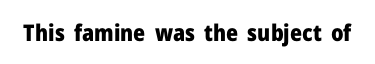
Notice how thick the strokes are: this is what a full bold looks like. In terms of letterspacing, this is plain default setting. The specimen omits any rule beneath the text block's lines. The lettering stays uniformly vertical, giving the passage a roman look.
